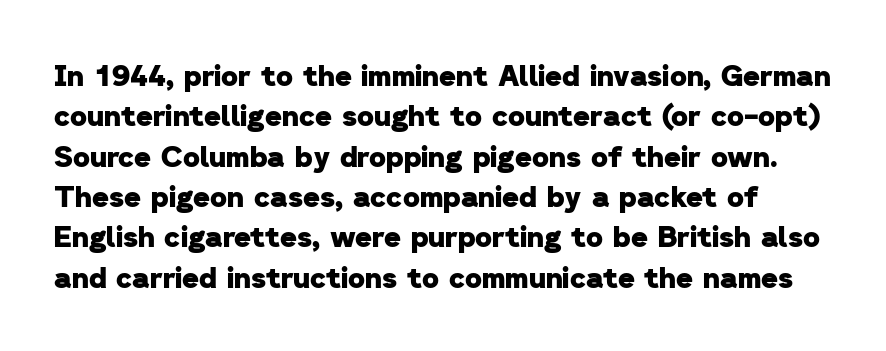
{"serif": "no", "bold": "yes", "weight": "heavy", "width": "normal", "stroke_contrast": "low", "x_height": "medium", "monospaced": "no", "underline": "no", "line_spacing": "normal", "line_spacing_ratio": 1.39, "letter_spacing": "normal", "letter_spacing_em": 0.0, "glyph_px": 29}
